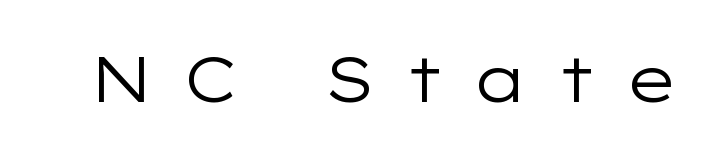
Unbolded letterforms with no extra heft. Spacing between characters has been opened up far beyond the box default. Character widths vary here, with narrow letters taking less room than wide ones. In terms of letterform style, serifs are entirely absent. Check the space under the baseline: it is left empty.
